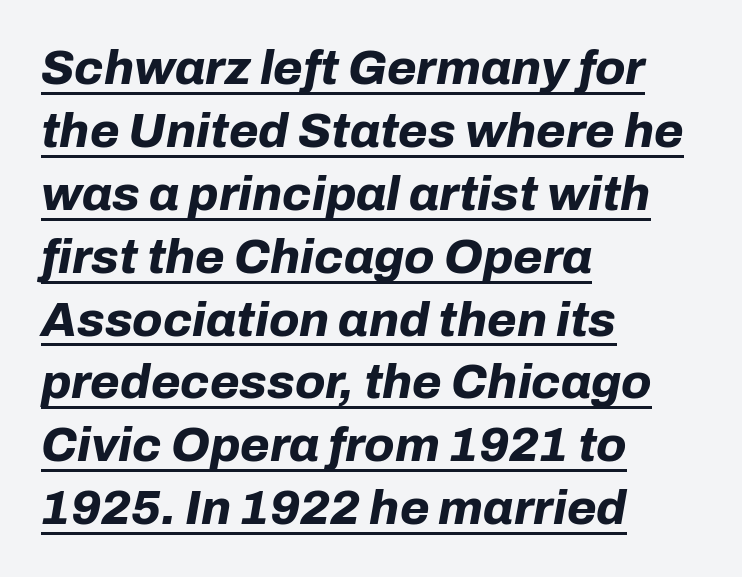
{"italic": "yes", "lean": "right", "slant_degrees": 10, "bold": "yes", "weight": "bold", "width": "normal", "stroke_contrast": "low", "x_height": "medium", "monospaced": "no", "underline": "yes", "align": "left", "line_spacing": "normal", "line_spacing_ratio": 1.31, "letter_spacing": "normal", "letter_spacing_em": 0.0, "glyph_px": 48}
